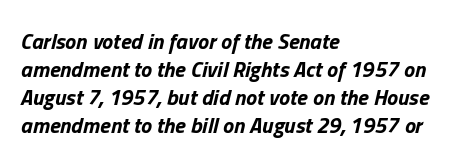
The image shows 22 px bold type, italic (leaning right); set left-aligned, normal line spacing (1.28x), normal letter spacing, not underlined.
